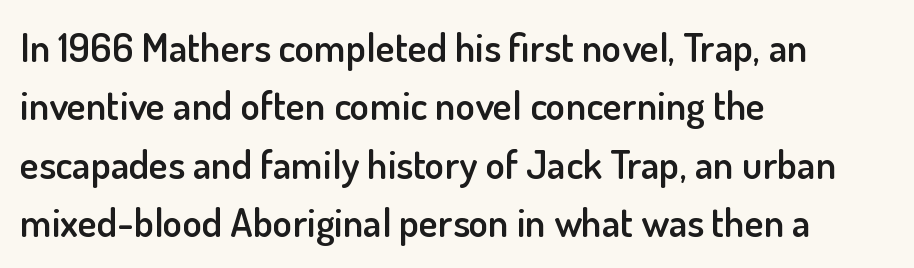
Heft: intermediate — a semibold. Underline: absent. Compared with a centered layout, this one pins lines to the left instead. Does the leading feel generous? No, just average.
